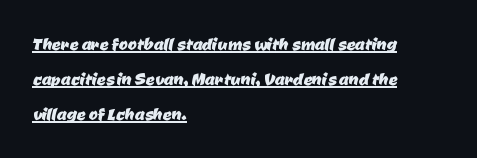
Q: Is the text underlined? A: Yes.
Q: How is the paragraph aligned? A: Left-aligned.
Q: Is the spacing between letters normal or unusually wide? A: Normal.
Q: Is the spacing between lines tight, normal or loose? A: Normal.
